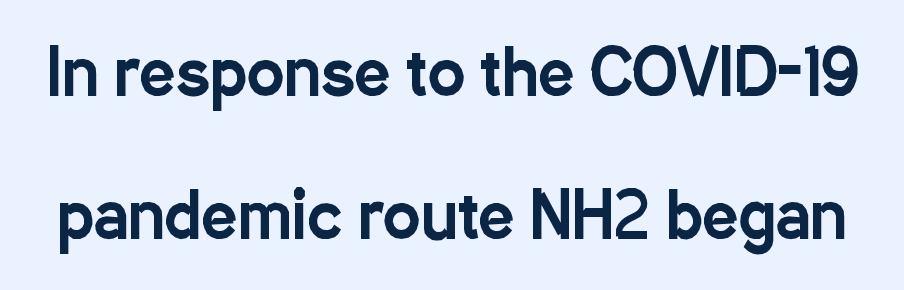
Q: Is the text italic (slanted)? A: No, it is upright.
Q: Is the typeface a serif or a sans-serif typeface? A: Sans-serif.
Q: Is the text underlined? A: No.
Q: Is the spacing between letters normal or unusually wide? A: Normal.
Q: Is the spacing between lines tight, normal or loose? A: Loose.
Q: Width (condensed, normal, or wide)? A: Condensed.
Q: Stroke contrast? A: Low.
Q: x-height? A: Medium.
Q: Monospaced? A: No.
